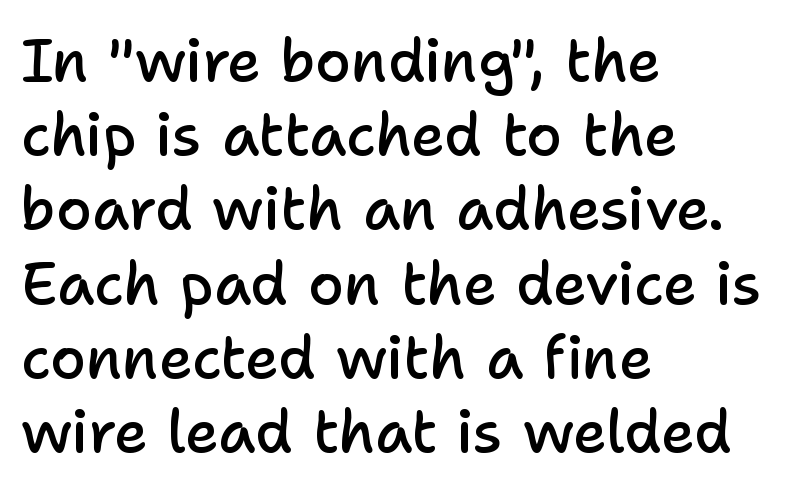
{"serif": "no", "italic": "no", "bold": "semi", "weight": "semibold", "width": "normal", "stroke_contrast": "low", "x_height": "medium", "monospaced": "no", "underline": "no", "align": "left", "line_spacing": "normal", "line_spacing_ratio": 1.28, "letter_spacing": "normal", "letter_spacing_em": 0.0, "glyph_px": 58}
